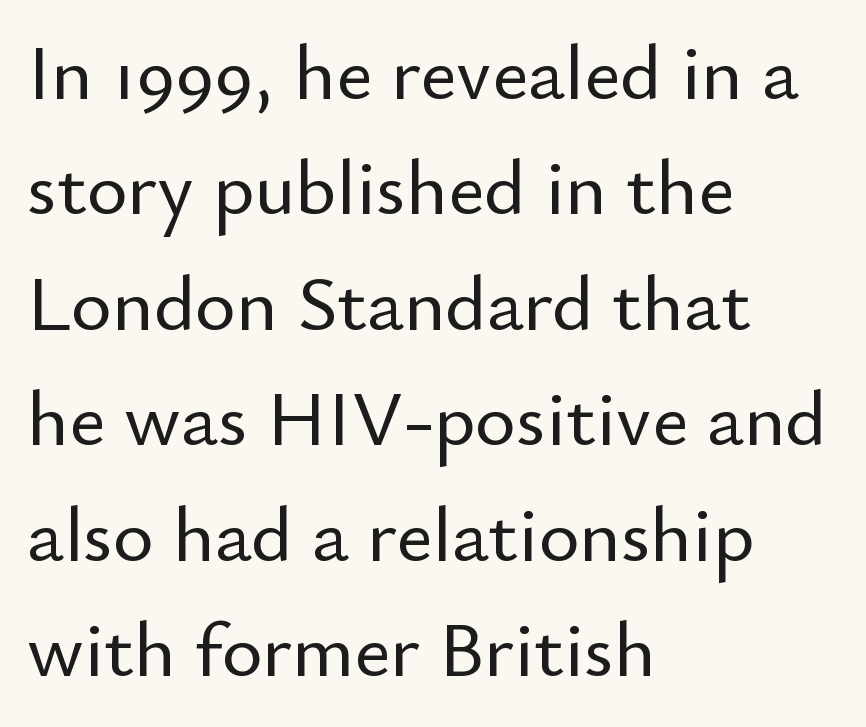
Every character sits straight up, as roman type does. The typeface chosen for these lines omits serifs. Spacing between characters is what you'd get straight out of the box. The rendering uses natural spacing where letterforms have individual widths. A typesetter would call this leading conventional body-copy spacing.
